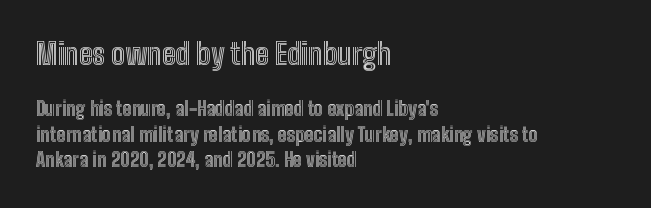
The image shows 29 px condensed type, upright; set left-aligned, normal line spacing (1.32x), normal letter spacing, not underlined; the first (top) block is 1.53x larger; a medium x-height.
